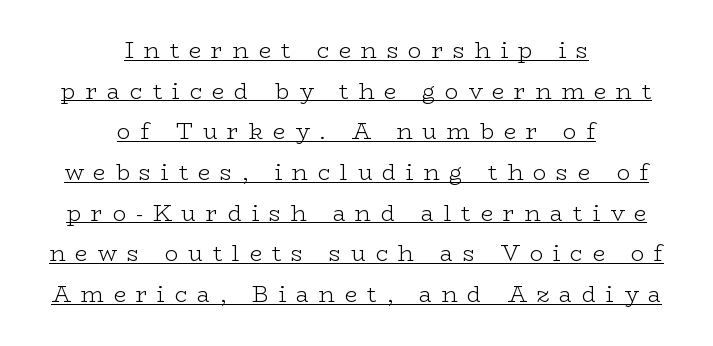
A roman cut, with each character standing at attention. The passage shown is not bold in any degree. Glyph-to-glyph distance is far greater than everyday printed text. Glance below the letters and you will spot a drawn line. Every row of glyphs is offset so its center matches the block's center.
